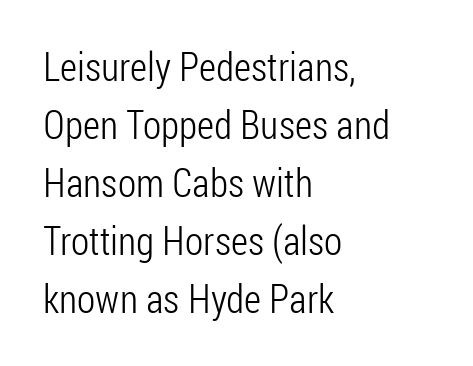
Q: Is the text bold? A: No.
Q: Is the text italic (slanted)? A: No, it is upright.
Q: Is the typeface a serif or a sans-serif typeface? A: Sans-serif.
Q: Is the text underlined? A: No.
Q: How is the paragraph aligned? A: Left-aligned.
Q: Is the spacing between letters normal or unusually wide? A: Normal.
Q: Is the spacing between lines tight, normal or loose? A: Normal.
Q: Width (condensed, normal, or wide)? A: Condensed.
Q: Stroke contrast? A: Low.
Q: x-height? A: Medium.
Q: Monospaced? A: No.
